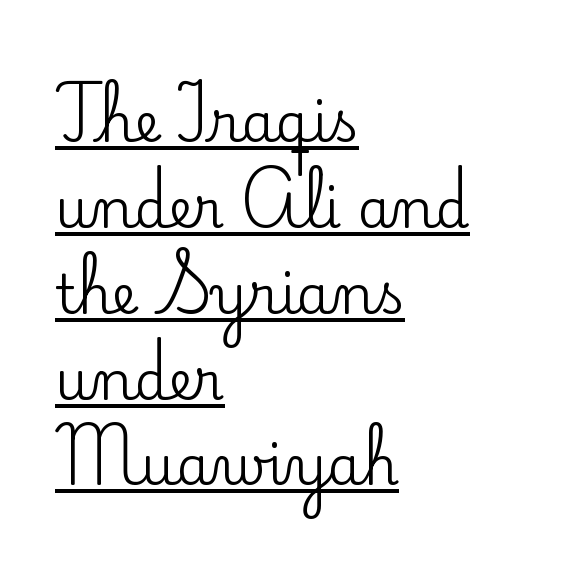
{"serif": "yes", "italic": "no", "width": "normal", "stroke_contrast": "low", "x_height": "small", "monospaced": "no", "underline": "yes", "align": "left", "line_spacing": "normal", "line_spacing_ratio": 1.59, "letter_spacing": "normal", "letter_spacing_em": 0.0, "glyph_px": 54}
